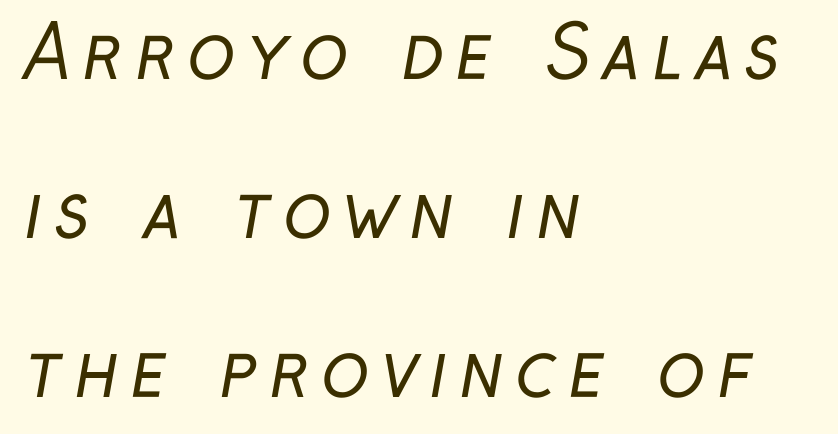
The image shows 72 px regular-weight, condensed sans-serif type; set left-aligned, loose line spacing (2.21x), not underlined; low stroke contrast and a medium x-height.
